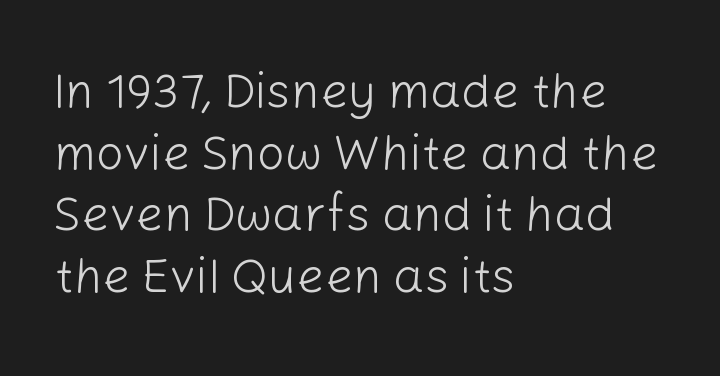
The image shows 49 px light sans-serif type, upright; set left-aligned, normal line spacing (1.26x), normal letter spacing, not underlined; low stroke contrast and a medium x-height.
